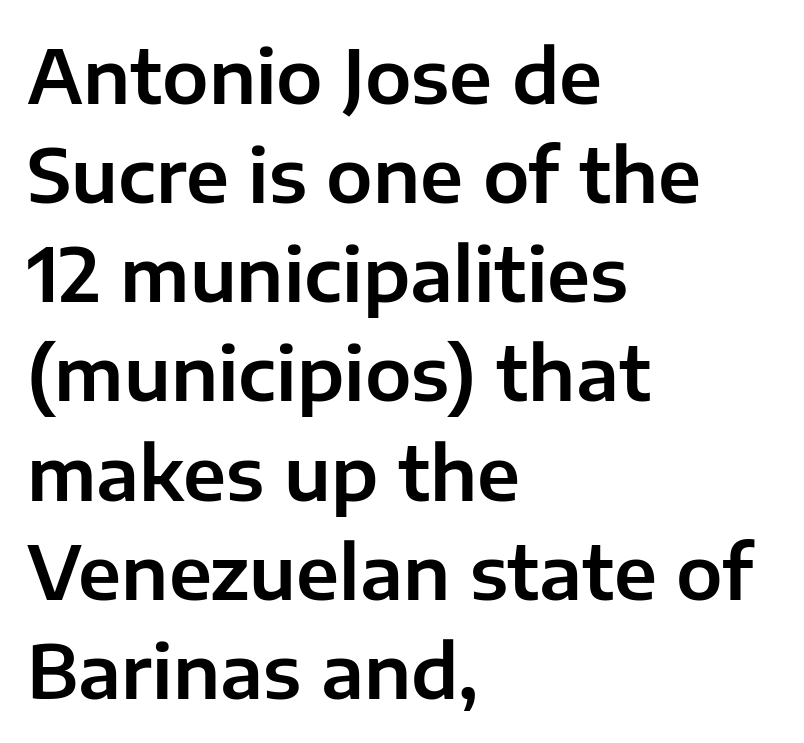
The image shows 74 px sans-serif type, upright; set left-aligned, normal line spacing (1.34x), normal letter spacing, not underlined; low stroke contrast and a medium x-height.
